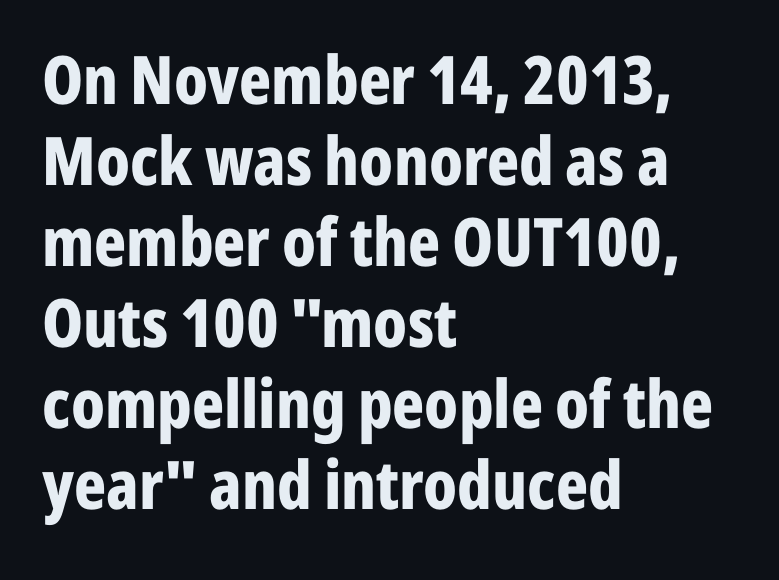
Q: Is the text bold? A: Yes.
Q: Is the text italic (slanted)? A: No, it is upright.
Q: Is the typeface a serif or a sans-serif typeface? A: Sans-serif.
Q: Is the text underlined? A: No.
Q: How is the paragraph aligned? A: Left-aligned.
Q: Is the spacing between letters normal or unusually wide? A: Normal.
Q: Width (condensed, normal, or wide)? A: Condensed.
Q: Stroke contrast? A: Low.
Q: x-height? A: Medium.
Q: Monospaced? A: No.
